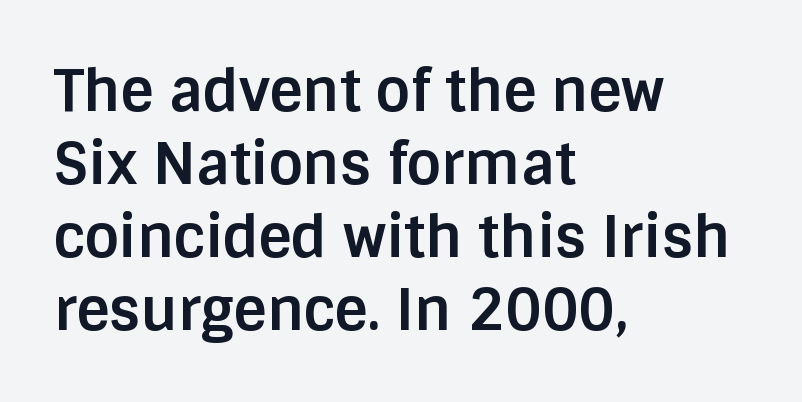
{"serif": "no", "italic": "no", "bold": "yes", "weight": "bold", "width": "normal", "stroke_contrast": "low", "x_height": "large", "monospaced": "no", "underline": "no", "align": "left", "line_spacing": "normal", "line_spacing_ratio": 1.28, "letter_spacing": "normal", "letter_spacing_em": 0.0, "glyph_px": 57}
